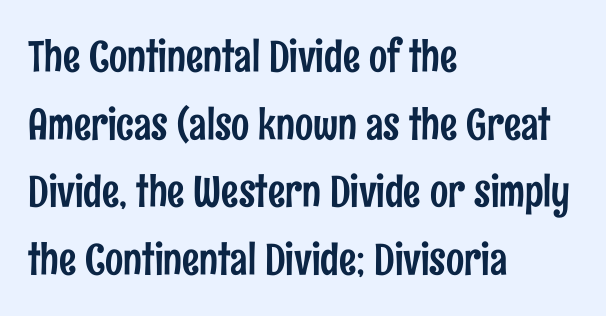
Q: Is the text italic (slanted)? A: No, it is upright.
Q: Is the typeface a serif or a sans-serif typeface? A: Sans-serif.
Q: Is the text underlined? A: No.
Q: How is the paragraph aligned? A: Left-aligned.
Q: Is the spacing between letters normal or unusually wide? A: Normal.
Q: Is the spacing between lines tight, normal or loose? A: Normal.
Q: Width (condensed, normal, or wide)? A: Condensed.
Q: Stroke contrast? A: Low.
Q: x-height? A: Medium.
Q: Monospaced? A: No.
